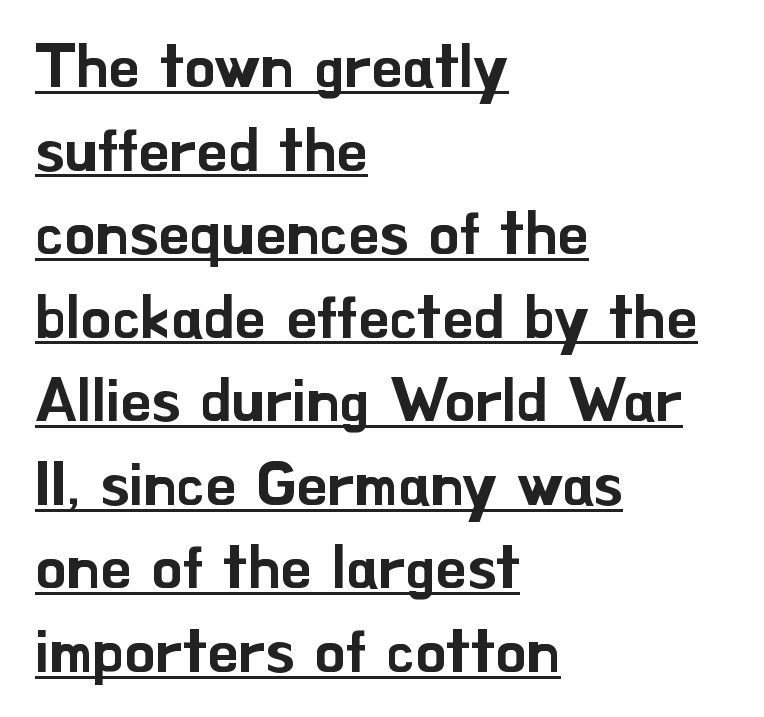
Q: Is the text italic (slanted)? A: No, it is upright.
Q: Is the typeface a serif or a sans-serif typeface? A: Sans-serif.
Q: Is the text underlined? A: Yes.
Q: How is the paragraph aligned? A: Left-aligned.
Q: Is the spacing between letters normal or unusually wide? A: Normal.
Q: Is the spacing between lines tight, normal or loose? A: Normal.
Q: Width (condensed, normal, or wide)? A: Normal.
Q: Stroke contrast? A: Low.
Q: x-height? A: Small.
Q: Monospaced? A: No.
